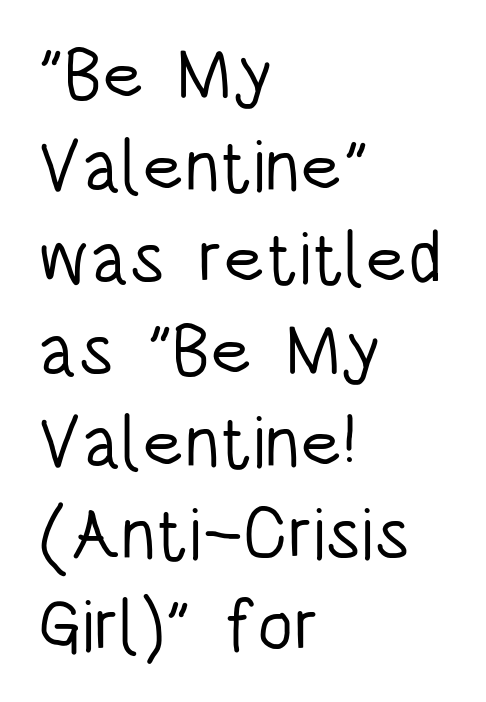
Q: Is the text bold? A: No.
Q: Is the text italic (slanted)? A: No, it is upright.
Q: Is the typeface a serif or a sans-serif typeface? A: Sans-serif.
Q: Is the text underlined? A: No.
Q: How is the paragraph aligned? A: Left-aligned.
Q: Is the spacing between letters normal or unusually wide? A: Normal.
Q: Is the spacing between lines tight, normal or loose? A: Normal.
Q: Width (condensed, normal, or wide)? A: Condensed.
Q: Stroke contrast? A: Low.
Q: x-height? A: Large.
Q: Monospaced? A: No.
